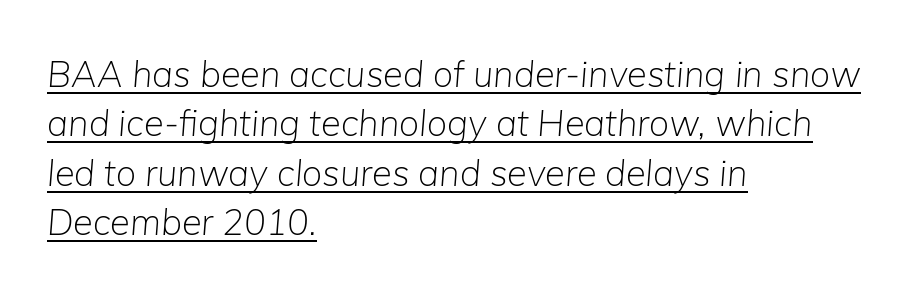
In terms of leading, this rendering sits right in the middle. Each stroke keeps to a modest, everyday thickness or less. This sample has the flowing, uneven cadence of proportional lettering. Alignment: flush left. The sample's only ornament is a line tracing under the words.
